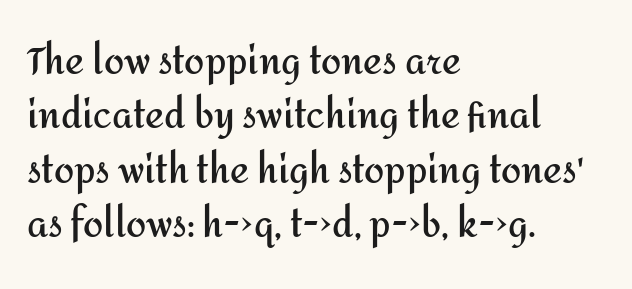
Q: Is the text bold? A: Yes.
Q: Is the text italic (slanted)? A: No, it is upright.
Q: Is the typeface a serif or a sans-serif typeface? A: Sans-serif.
Q: Is the text underlined? A: No.
Q: How is the paragraph aligned? A: Left-aligned.
Q: Is the spacing between letters normal or unusually wide? A: Normal.
Q: Is the spacing between lines tight, normal or loose? A: Normal.
Q: Width (condensed, normal, or wide)? A: Normal.
Q: Stroke contrast? A: Medium.
Q: x-height? A: Medium.
Q: Monospaced? A: No.
